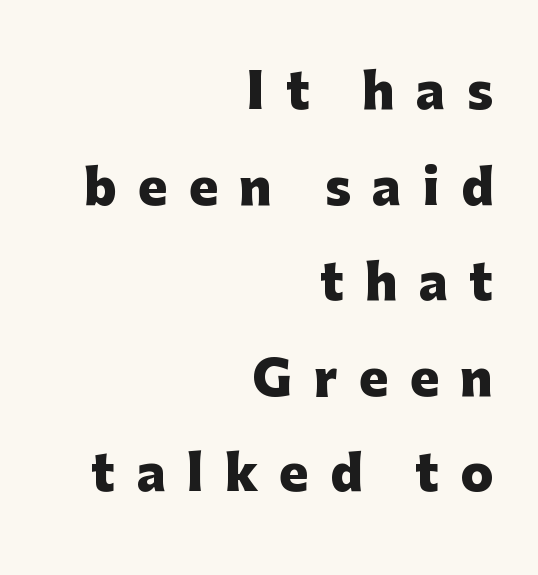
The image shows 48 px heavy sans-serif type, upright; set right-aligned, loose line spacing (1.99x), unusually wide letter spacing (+0.45 em), not underlined; low stroke contrast and a medium x-height.
